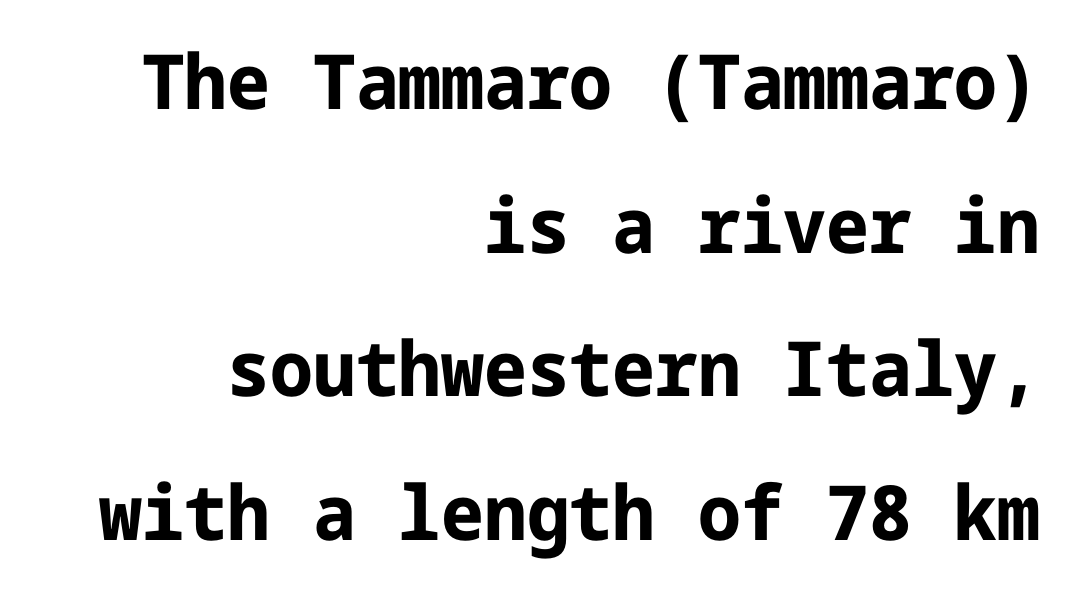
The image shows 76 px bold sans-serif type, upright; set right-aligned, line spacing 1.89x, normal letter spacing, not underlined; low stroke contrast and a medium x-height.
